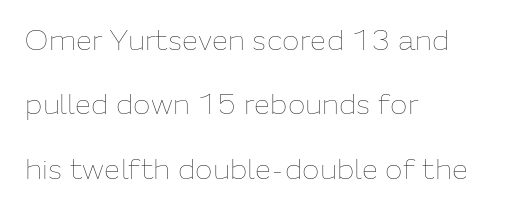
{"italic": "no", "bold": "no", "weight": "thin", "width": "normal", "stroke_contrast": "low", "x_height": "medium", "monospaced": "no", "underline": "no", "align": "left", "line_spacing": "loose", "line_spacing_ratio": 2.22, "letter_spacing": "normal", "letter_spacing_em": 0.0, "glyph_px": 29}
